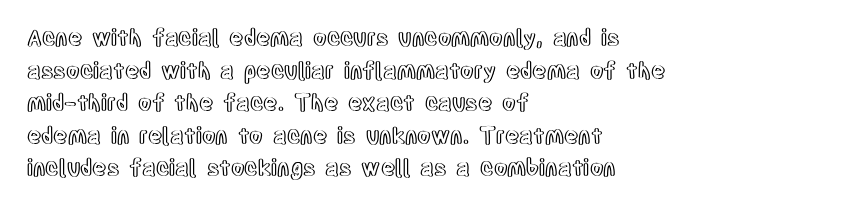
Q: Is the text italic (slanted)? A: No, it is upright.
Q: Is the text underlined? A: No.
Q: How is the paragraph aligned? A: Left-aligned.
Q: Is the spacing between letters normal or unusually wide? A: Normal.
Q: Is the spacing between lines tight, normal or loose? A: Normal.
